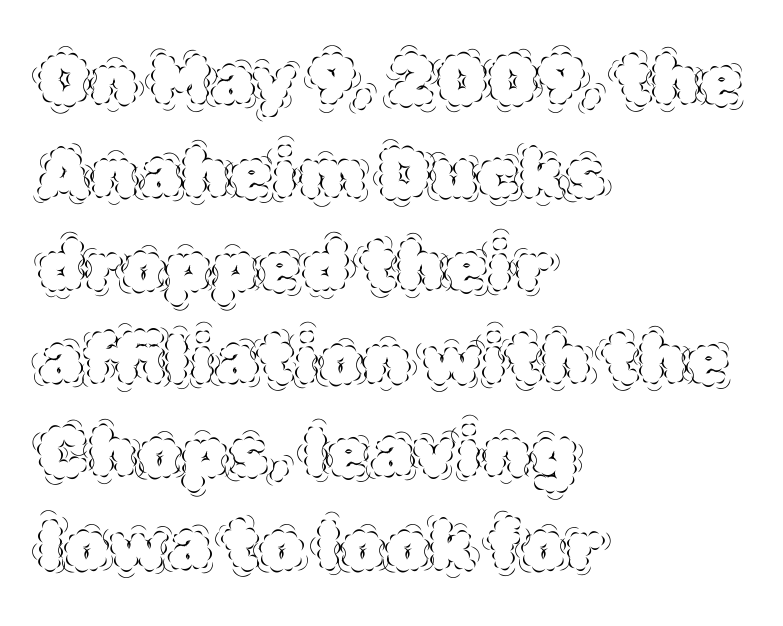
Q: Is the text bold? A: No.
Q: Is the text italic (slanted)? A: No, it is upright.
Q: Is the text underlined? A: No.
Q: How is the paragraph aligned? A: Left-aligned.
Q: Is the spacing between letters normal or unusually wide? A: Normal.
Q: Is the spacing between lines tight, normal or loose? A: Normal.
Q: Width (condensed, normal, or wide)? A: Normal.
Q: x-height? A: Large.
Q: Monospaced? A: No.
